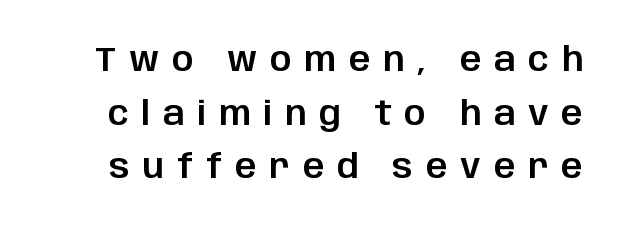
{"serif": "no", "italic": "no", "width": "normal", "stroke_contrast": "low", "x_height": "large", "monospaced": "no", "underline": "no", "line_spacing": "normal", "line_spacing_ratio": 1.58, "letter_spacing": "wide", "letter_spacing_em": 0.37, "glyph_px": 34}
